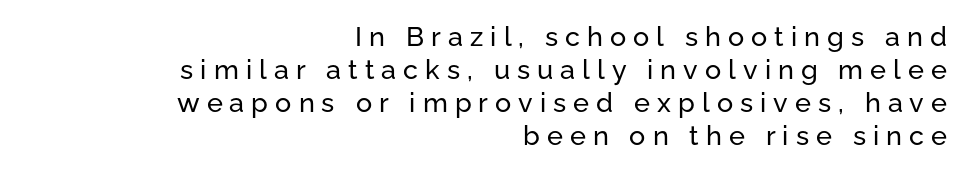
All the whitespace from short lines collects on the left. The space beneath each line is pristine and unruled. If you drew a line through each stem, it would be perfectly vertical. In terms of letterspacing, this is a distinctly airy, spread setting.
